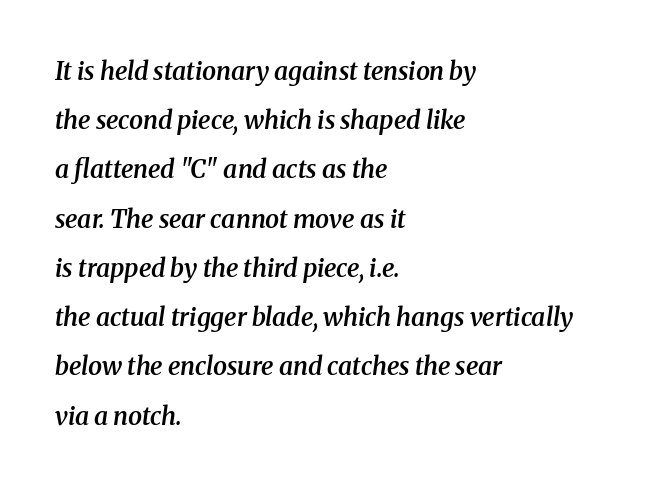
{"italic": "yes", "lean": "right", "slant_degrees": 8, "bold": "semi", "underline": "no", "align": "left", "line_spacing": "loose", "line_spacing_ratio": 1.97, "letter_spacing": "normal", "letter_spacing_em": 0.0, "glyph_px": 25}
